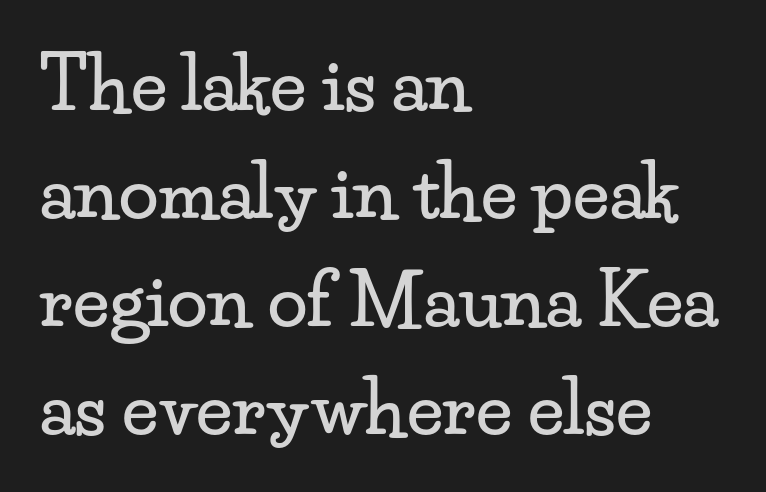
{"serif": "yes", "italic": "no", "width": "wide", "stroke_contrast": "low", "x_height": "small", "monospaced": "no", "underline": "no", "align": "left", "line_spacing": "normal", "line_spacing_ratio": 1.5, "letter_spacing": "normal", "letter_spacing_em": 0.0, "glyph_px": 72}
